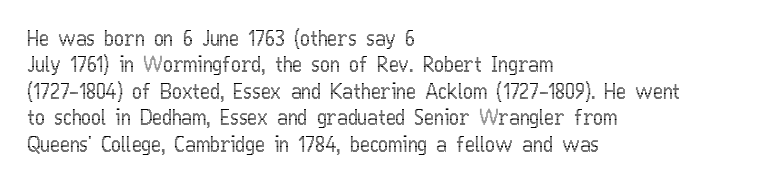
The image shows 21 px text type, upright; set left-aligned, normal line spacing (1.26x), normal letter spacing, not underlined.
